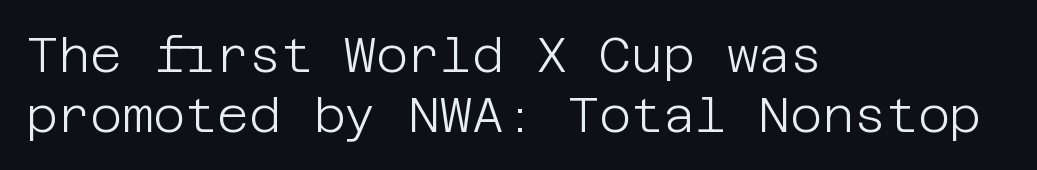
{"serif": "no", "italic": "no", "bold": "no", "weight": "light", "width": "normal", "stroke_contrast": "low", "x_height": "large", "underline": "no", "align": "left", "line_spacing_ratio": 1.22, "letter_spacing": "normal", "letter_spacing_em": 0.0, "glyph_px": 49}
